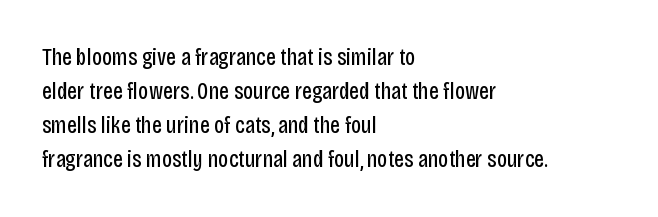
Just letters on the line, the space beneath them empty. The lines sit at an ordinary, default distance from one another. Reading down the block, your eye returns to a fixed left position each line. Think standard paragraph weight, or any step lighter than that.
